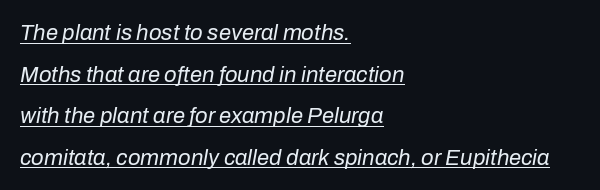
The image shows 22 px text type, italic (leaning right); set left-aligned, line spacing 1.89x, normal letter spacing, underlined.
